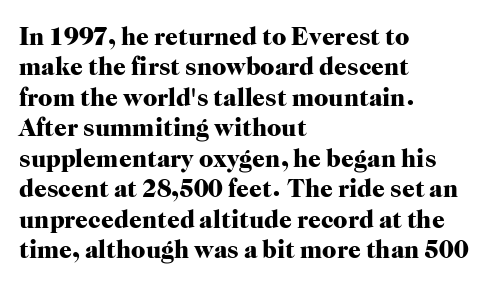
{"italic": "no", "bold": "yes", "underline": "no", "align": "left", "line_spacing_ratio": 1.22, "letter_spacing": "normal", "letter_spacing_em": 0.0, "glyph_px": 25}
